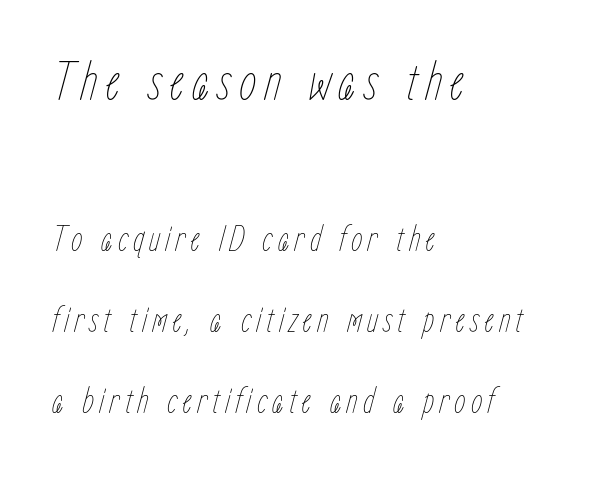
{"italic": "yes", "lean": "right", "slant_degrees": 15, "bold": "no", "weight": "thin", "width": "condensed", "stroke_contrast": "low", "x_height": "medium", "monospaced": "no", "underline": "no", "align": "left", "line_spacing": "loose", "line_spacing_ratio": 2.19, "larger_block": "first", "size_ratio": 1.51, "glyph_px": 56}
